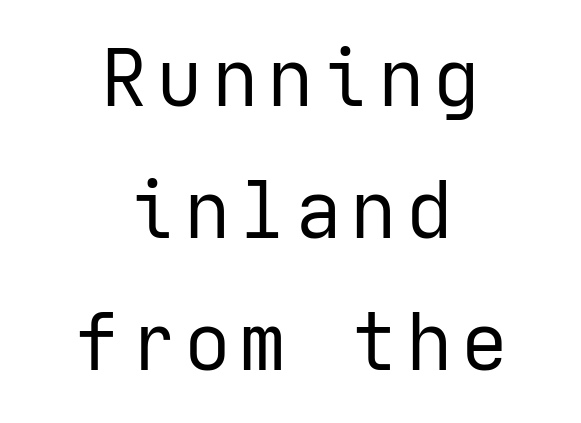
Every row of glyphs is offset so its center matches the block's center. Note: no serifs on the glyphs. In terms of leading, this rendering sits right in the middle. The characters are drawn with everyday or finer stroke widths. The gap between lines stays unmarked.
